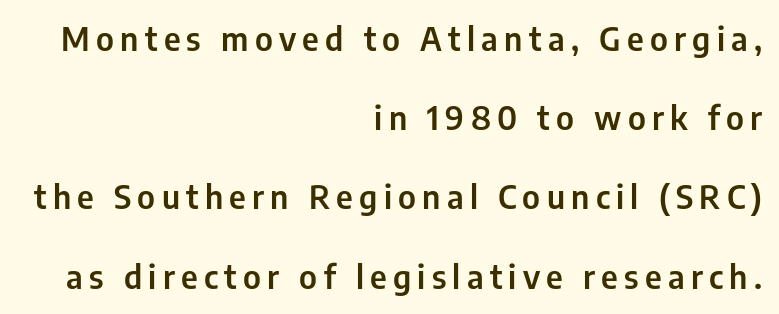
{"serif": "no", "italic": "no", "width": "condensed", "stroke_contrast": "low", "x_height": "medium", "monospaced": "no", "underline": "no", "align": "right", "line_spacing": "loose", "line_spacing_ratio": 2.4, "glyph_px": 33}
